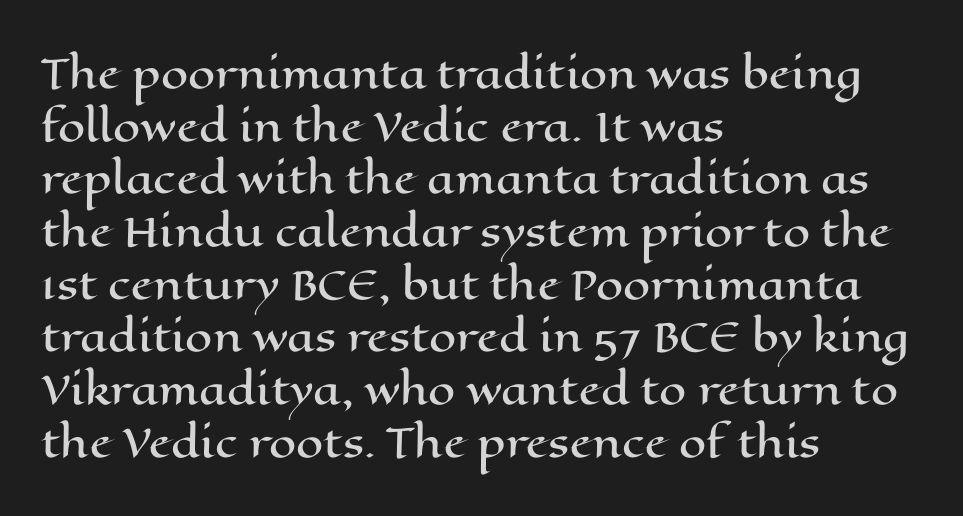
{"italic": "no", "width": "wide", "stroke_contrast": "high", "x_height": "medium", "monospaced": "no", "underline": "no", "align": "left", "line_spacing": "normal", "line_spacing_ratio": 1.35, "letter_spacing": "normal", "letter_spacing_em": 0.0, "glyph_px": 39}
